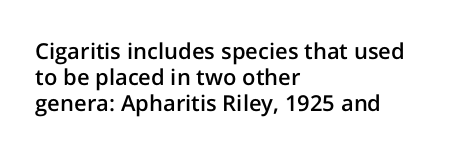
{"italic": "no", "bold": "semi", "underline": "no", "align": "left", "line_spacing_ratio": 1.19, "letter_spacing": "normal", "letter_spacing_em": 0.0, "glyph_px": 22}
